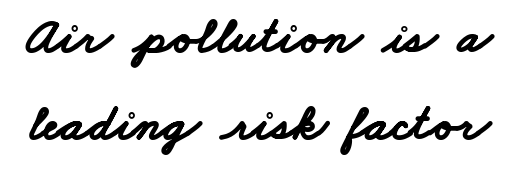
A typesetter would call this proportional, since set widths differ per character. A dark, heavy texture on the line: the type is bold. Successive baselines arrive at the customary interval. The rendering keeps characters at their native spacing.
